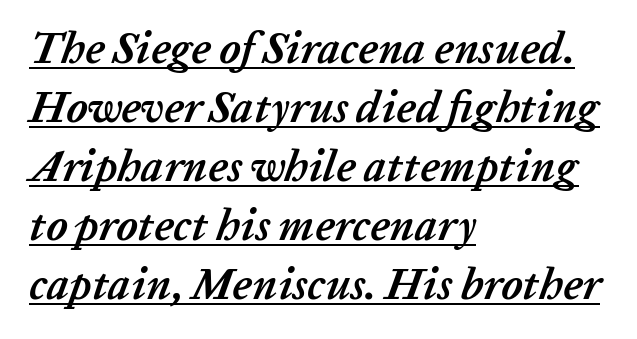
Q: Is the text bold? A: Yes.
Q: Is the text italic (slanted)? A: Yes, it leans right by about 20 degrees.
Q: Is the text underlined? A: Yes.
Q: How is the paragraph aligned? A: Left-aligned.
Q: Is the spacing between letters normal or unusually wide? A: Normal.
Q: Is the spacing between lines tight, normal or loose? A: Normal.
Q: Width (condensed, normal, or wide)? A: Normal.
Q: Stroke contrast? A: Low.
Q: x-height? A: Medium.
Q: Monospaced? A: No.
